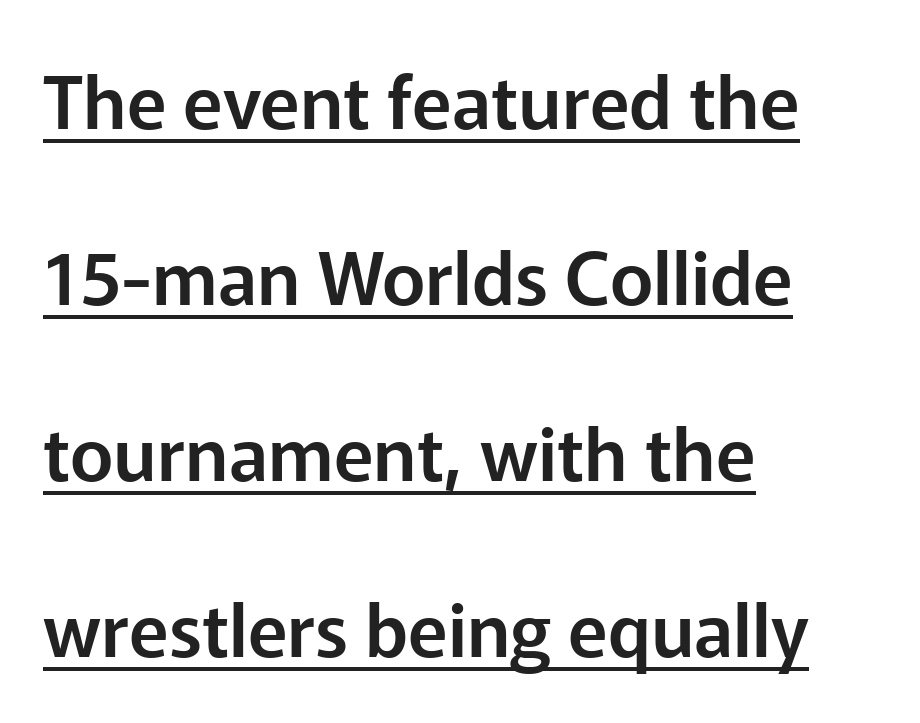
{"serif": "no", "italic": "no", "width": "normal", "stroke_contrast": "low", "x_height": "medium", "monospaced": "no", "underline": "yes", "align": "left", "line_spacing": "loose", "line_spacing_ratio": 2.38, "letter_spacing": "normal", "letter_spacing_em": 0.0, "glyph_px": 74}
